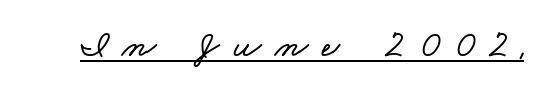
A rule runs beneath these lines of type. How are the letters spaced? Widely, with obvious added tracking. Character widths vary here, with narrow letters taking less room than wide ones.
